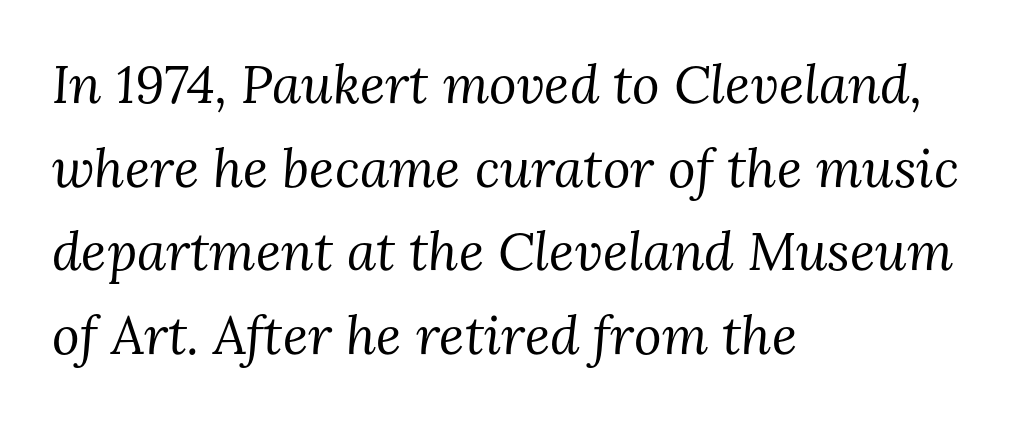
{"serif": "yes", "italic": "yes", "lean": "right", "slant_degrees": 3, "bold": "no", "weight": "regular", "width": "normal", "stroke_contrast": "medium", "x_height": "medium", "monospaced": "no", "underline": "no", "align": "left", "line_spacing": "normal", "line_spacing_ratio": 1.58, "letter_spacing": "normal", "letter_spacing_em": 0.0, "glyph_px": 53}
